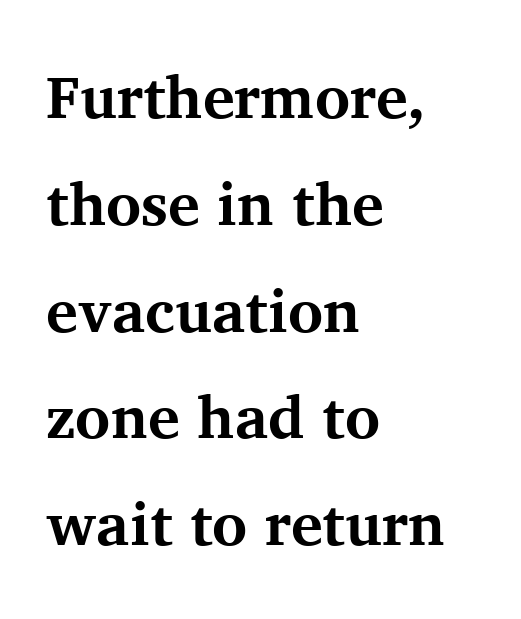
Q: Is the text bold? A: Yes.
Q: Is the text italic (slanted)? A: No, it is upright.
Q: Is the typeface a serif or a sans-serif typeface? A: Serif.
Q: Is the text underlined? A: No.
Q: How is the paragraph aligned? A: Left-aligned.
Q: Is the spacing between letters normal or unusually wide? A: Normal.
Q: Width (condensed, normal, or wide)? A: Normal.
Q: Stroke contrast? A: Medium.
Q: x-height? A: Medium.
Q: Monospaced? A: No.
